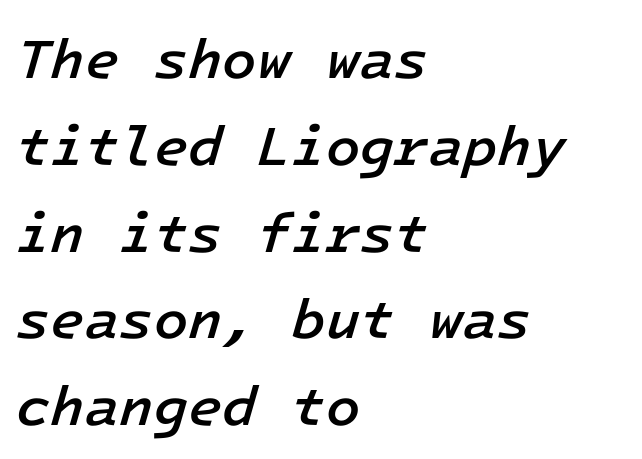
{"italic": "yes", "lean": "right", "slant_degrees": 16, "bold": "semi", "weight": "semibold", "width": "normal", "stroke_contrast": "low", "x_height": "medium", "monospaced": "yes", "underline": "no", "align": "left", "line_spacing": "normal", "line_spacing_ratio": 1.55, "letter_spacing": "normal", "letter_spacing_em": 0.0, "glyph_px": 56}
